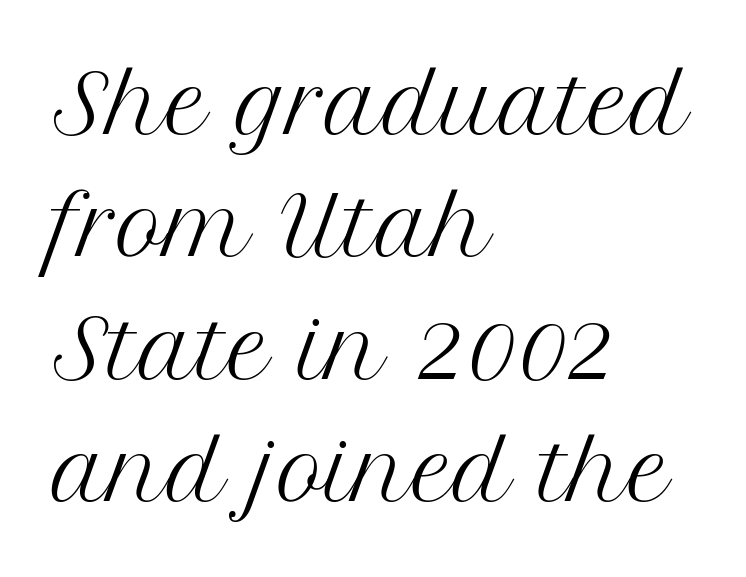
Underline: absent. You could not count columns in this text — the font is proportionally spaced. Leftover space on each line is placed entirely after the last word. Think standard paragraph weight, or any step lighter than that. Notice how descenders clear the ascenders below comfortably — that's standard leading.
